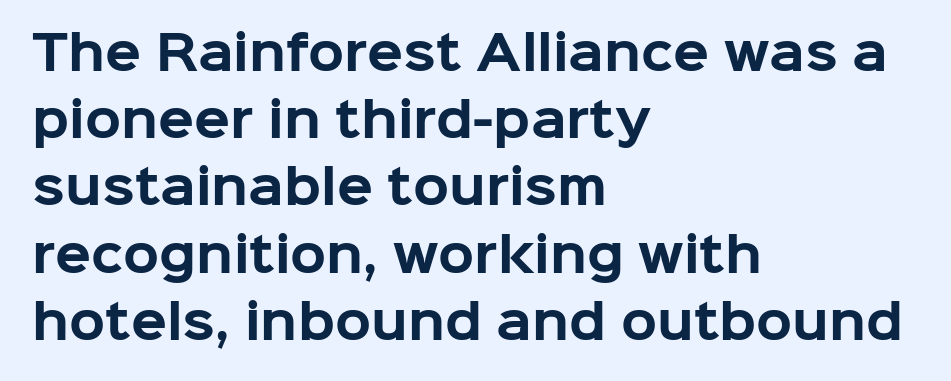
Each new line begins a customary step beneath the previous one. The typeface chosen for these lines omits serifs. Default kerning and tracking; the words read as compact shapes. The strip under each line holds only bare page. The text block is weighted toward the left margin, trailing off unevenly rightward.
